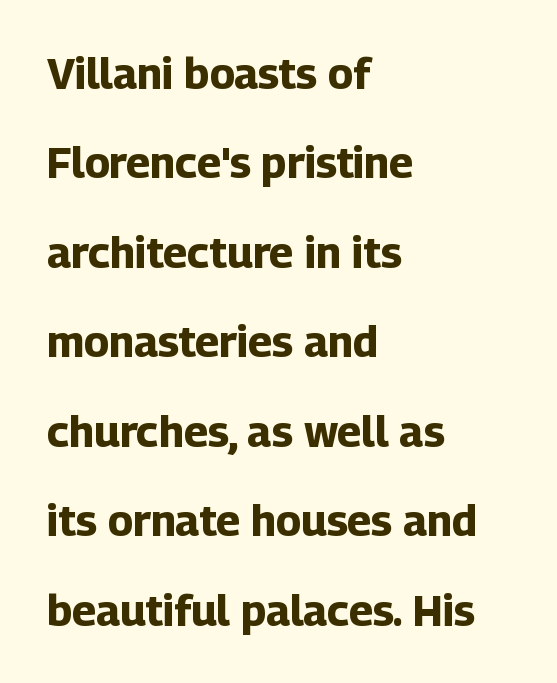
The image shows 43 px bold sans-serif type, upright; set left-aligned, loose line spacing (2.08x), normal letter spacing, not underlined; low stroke contrast and a medium x-height.
